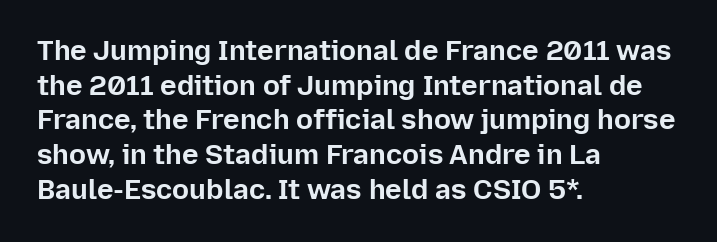
{"serif": "no", "italic": "no", "bold": "yes", "weight": "bold", "width": "normal", "stroke_contrast": "low", "x_height": "medium", "monospaced": "no", "underline": "no", "align": "left", "line_spacing_ratio": 1.24, "letter_spacing": "normal", "letter_spacing_em": 0.0, "glyph_px": 28}
